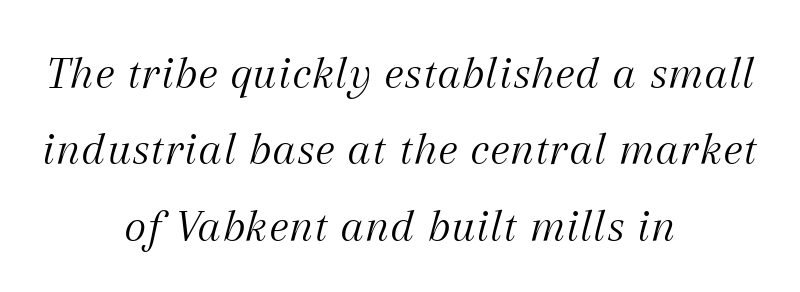
Q: Is the text bold? A: No.
Q: Is the text italic (slanted)? A: Yes, it leans right by about 12 degrees.
Q: Is the typeface a serif or a sans-serif typeface? A: Serif.
Q: Is the text underlined? A: No.
Q: How is the paragraph aligned? A: Centered.
Q: Is the spacing between letters normal or unusually wide? A: Normal.
Q: Is the spacing between lines tight, normal or loose? A: Normal.
Q: Width (condensed, normal, or wide)? A: Normal.
Q: Stroke contrast? A: Medium.
Q: x-height? A: Medium.
Q: Monospaced? A: No.
